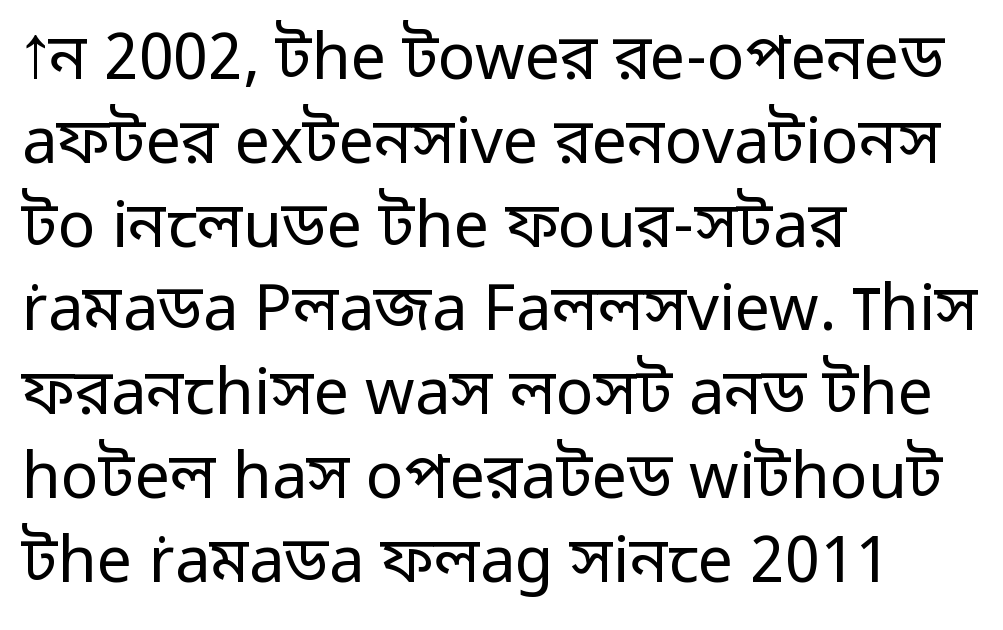
{"serif": "no", "italic": "no", "bold": "no", "weight": "regular", "width": "normal", "stroke_contrast": "low", "x_height": "medium", "monospaced": "no", "underline": "no", "align": "left", "line_spacing": "normal", "line_spacing_ratio": 1.33, "letter_spacing": "normal", "letter_spacing_em": 0.0, "glyph_px": 63}
